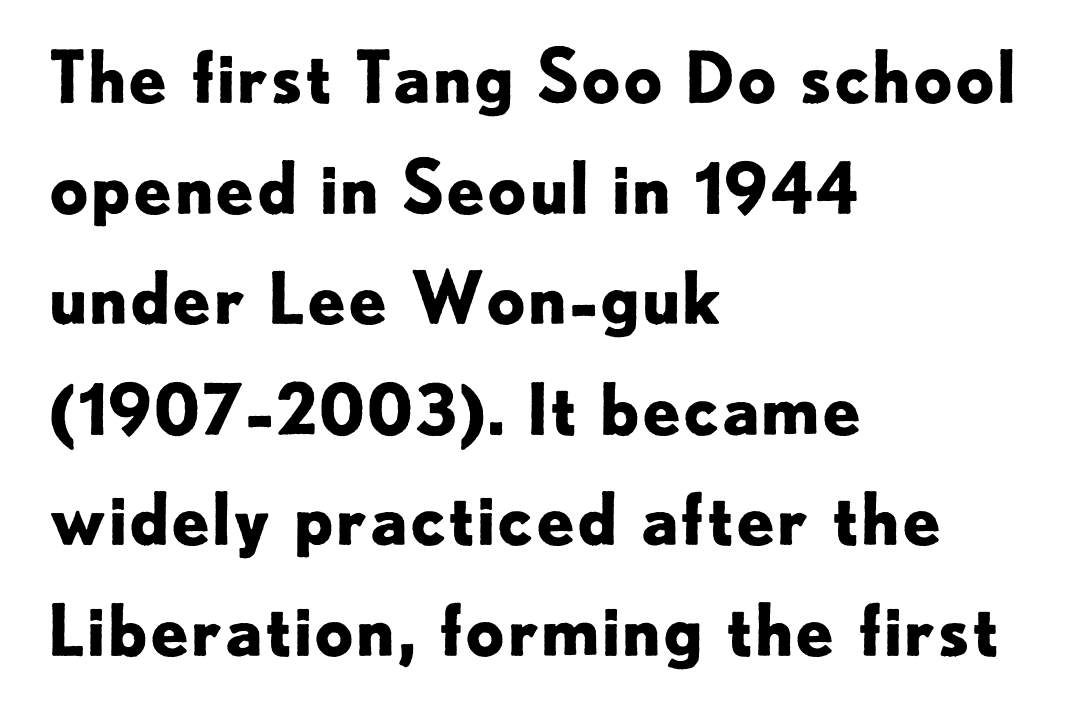
Standard letterfit; no display-style spreading of the glyphs. Looks like regular typesetting: each glyph gets only the width it needs. Check under the words: just untouched page. This rendering employs a face without finishing strokes, i.e., a sans-serif. The lettering holds an erect, upright posture throughout. Stroke thickness is high; the sample reads as a true bold.
